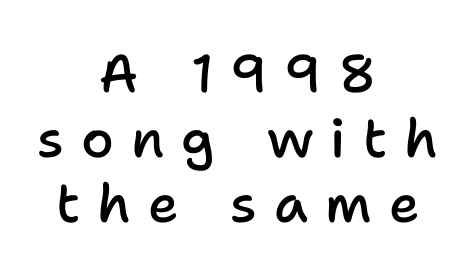
The image shows 53 px semibold sans-serif type, upright; set centered, line spacing 1.23x, unusually wide letter spacing (+0.32 em), not underlined; low stroke contrast and a medium x-height.
